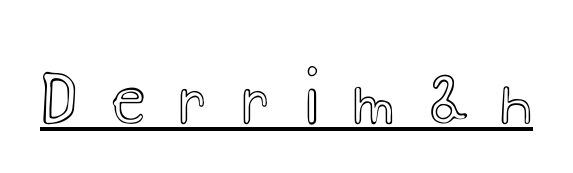
This sample has the flowing, uneven cadence of proportional lettering. Somebody hit Ctrl+U on this one — the words are underlined. Tracking value appears strongly positive — letters spread wide. If you drew a line through each stem, it would be perfectly vertical.
